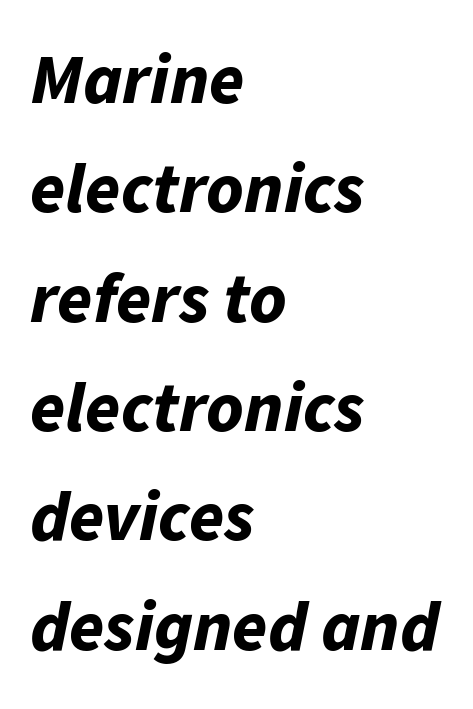
Each letter keeps its own natural width here, so spacing adapts to shape. Observe the lean: these are italic letterforms. The text block is weighted toward the left margin, trailing off unevenly rightward. Between one letter and the next there's only the usual sliver of space. The gap between lines stays unmarked. I'd describe the lettering as bold — thick and assertive.
